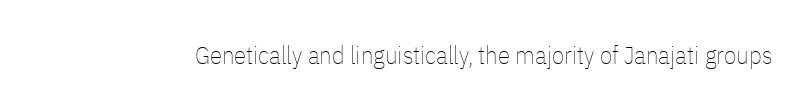
The rendering keeps characters at their native spacing. The font sits on the lighter half of the weight spectrum, regular included. Quick note: underline off. Is there any slant? The stems are plumb.
